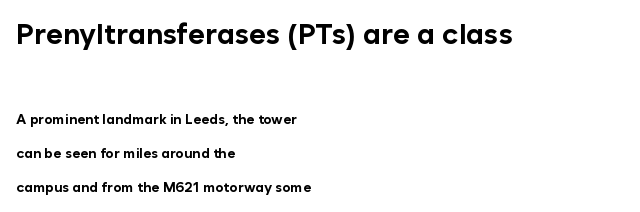
{"serif": "no", "italic": "no", "bold": "yes", "weight": "bold", "width": "normal", "stroke_contrast": "low", "x_height": "medium", "monospaced": "no", "underline": "no", "align": "left", "line_spacing": "loose", "line_spacing_ratio": 2.43, "letter_spacing": "normal", "letter_spacing_em": 0.0, "larger_block": "first", "size_ratio": 2.07, "glyph_px": 29}
